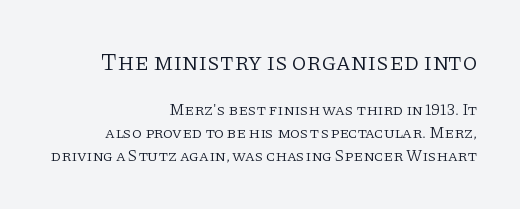
The image shows 24 px text type, upright; set right-aligned, normal line spacing (1.44x), normal letter spacing, not underlined; the first (top) block is 1.5x larger.
